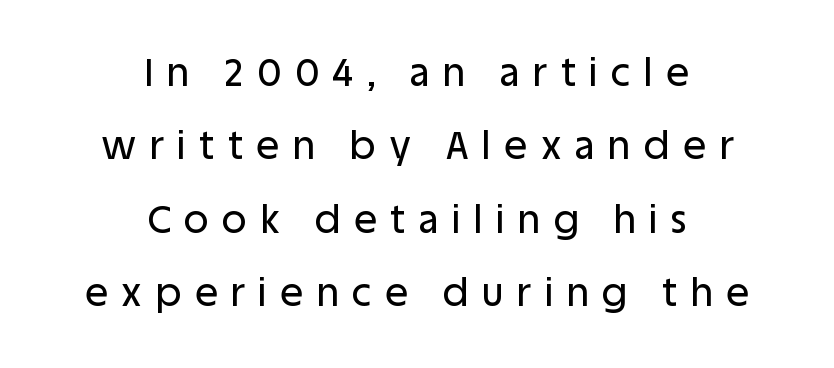
{"serif": "no", "italic": "no", "width": "normal", "stroke_contrast": "low", "x_height": "large", "monospaced": "no", "underline": "no", "align": "center", "line_spacing": "loose", "line_spacing_ratio": 1.93, "letter_spacing": "wide", "letter_spacing_em": 0.36, "glyph_px": 38}
